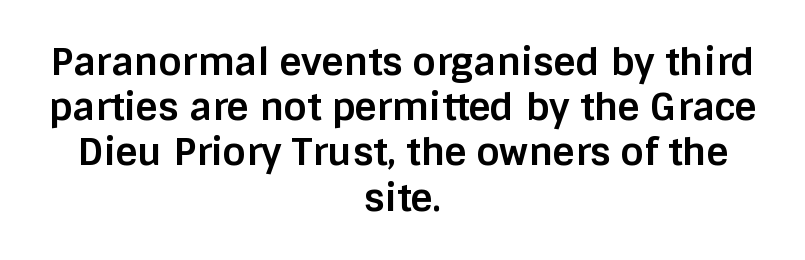
Plain, unruled lines of type. Heavy, bold letterforms. The horizontal fit of the characters is conventional and even. This sample uses an upright cut, with every glyph sitting square on the baseline. Teacher's note: observe the equal gaps on both sides — that is centered alignment. A typesetter would call this proportional, since set widths differ per character.
